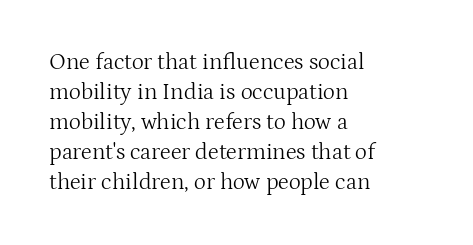
Q: Is the text bold? A: No.
Q: Is the text italic (slanted)? A: No, it is upright.
Q: Is the text underlined? A: No.
Q: How is the paragraph aligned? A: Left-aligned.
Q: Is the spacing between letters normal or unusually wide? A: Normal.
Q: Is the spacing between lines tight, normal or loose? A: Normal.
